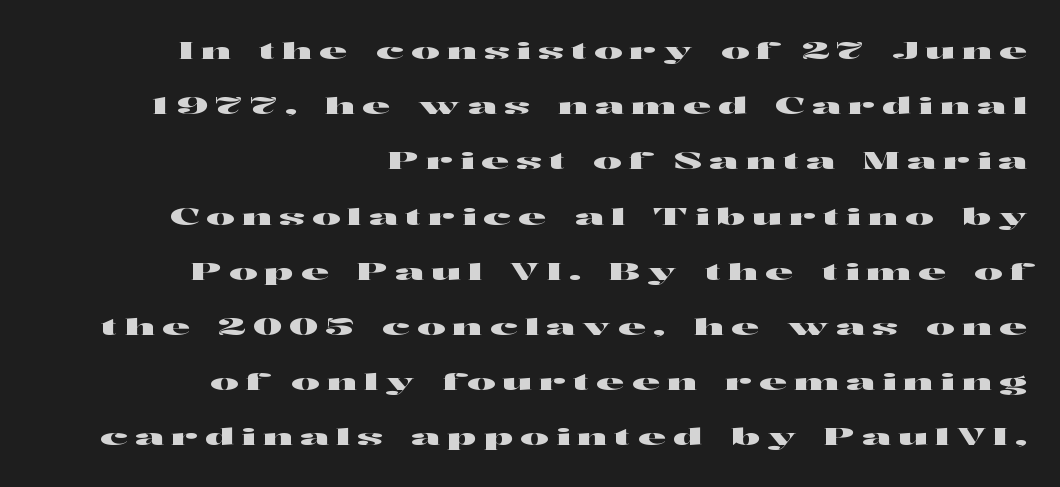
The vertical gap from one line to the next is large. Upright lettering throughout. The space beneath each line is pristine and unruled. Teacher's note: observe the even right margin — that is flush-right alignment. Here the glyphs are tracked loosely, breaking word shapes into spaced letters.
